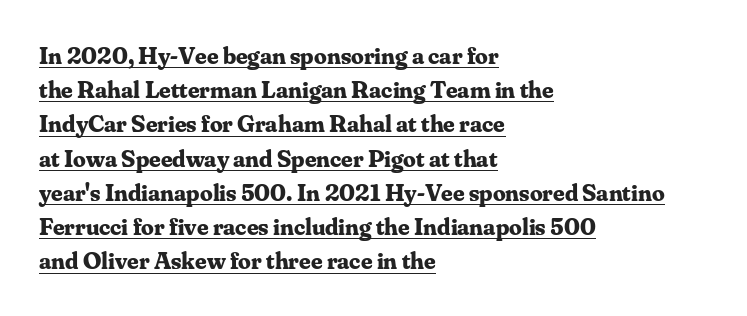
Q: Is the text bold? A: Yes.
Q: Is the text italic (slanted)? A: No, it is upright.
Q: Is the text underlined? A: Yes.
Q: How is the paragraph aligned? A: Left-aligned.
Q: Is the spacing between letters normal or unusually wide? A: Normal.
Q: Is the spacing between lines tight, normal or loose? A: Normal.
